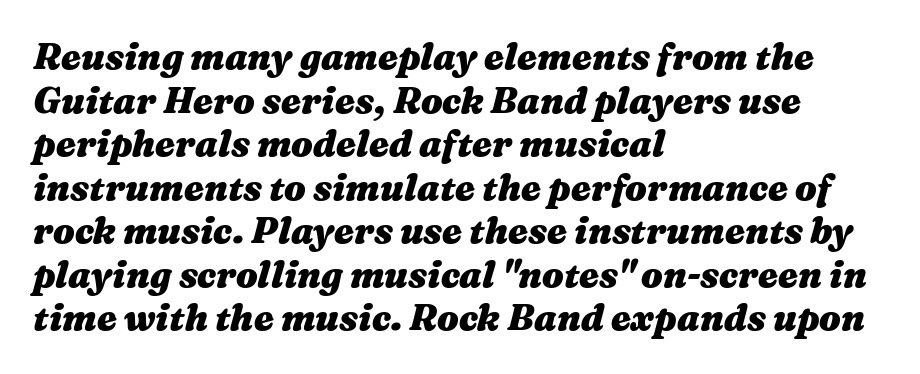
Observe the ordinary spacing: letters are neighbours, not strangers. Emphasis-style slanted type is in use. Bare-footed words on every line. These lines are set flush left with a ragged right edge. This is heavy type, rendered in bold. Each letter keeps its own natural width here, so spacing adapts to shape.
